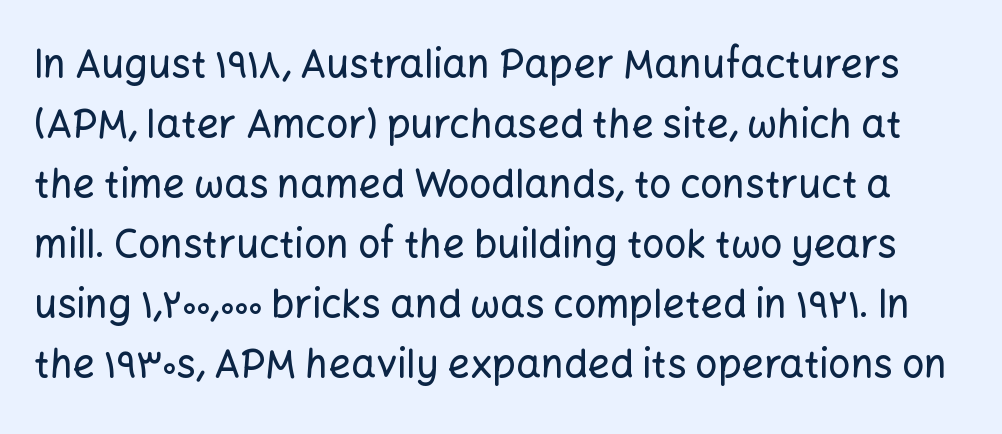
{"serif": "no", "italic": "no", "width": "normal", "stroke_contrast": "low", "x_height": "medium", "monospaced": "no", "underline": "no", "line_spacing": "normal", "line_spacing_ratio": 1.54, "letter_spacing": "normal", "letter_spacing_em": 0.0, "glyph_px": 39}
